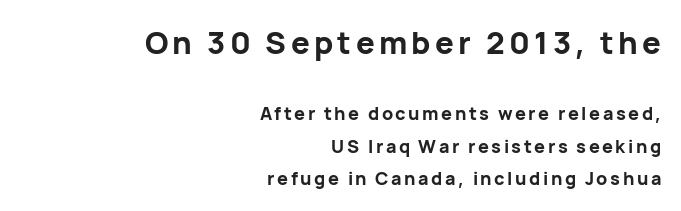
The image shows 31 px bold sans-serif type, upright; set right-aligned, line spacing 1.79x, not underlined; the first (top) block is 1.72x larger; low stroke contrast and a medium x-height.
